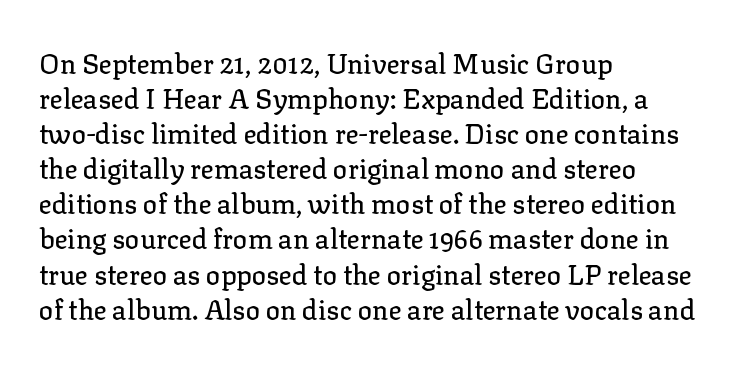
The image shows 27 px text type, upright; set left-aligned, normal line spacing (1.3x), normal letter spacing, not underlined.
